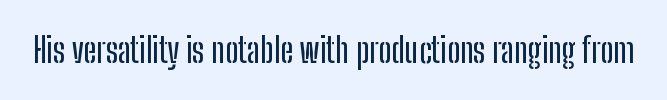
Here the designer chose a conventional face with non-uniform glyph widths. Descenders hang freely into open space. Spacing between characters is what you'd get straight out of the box. Every stem runs plumb, perpendicular to the baseline.
